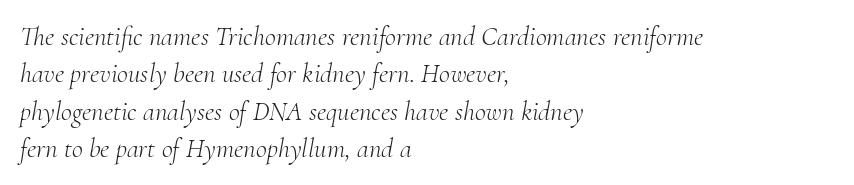
{"italic": "yes", "lean": "right", "slant_degrees": 10, "bold": "no", "underline": "no", "align": "left", "line_spacing": "normal", "line_spacing_ratio": 1.38, "letter_spacing": "normal", "letter_spacing_em": 0.0, "glyph_px": 27}
